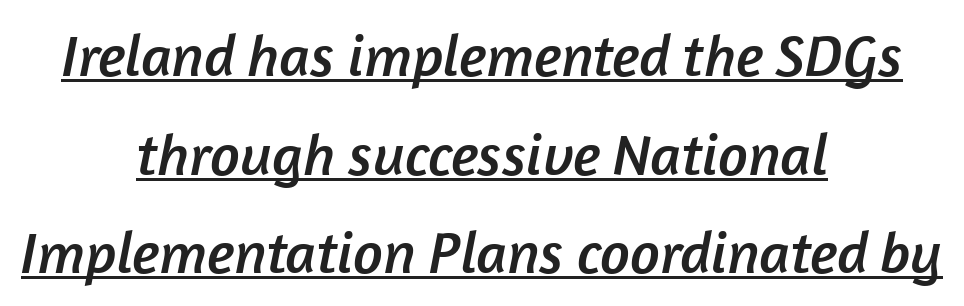
Each letter's strokes conclude bluntly, with no projecting serifs. These lines are centered, leaving both edges ragged. A rule runs beneath these lines of type. Proportional: the letters do not fall into vertical columns.
